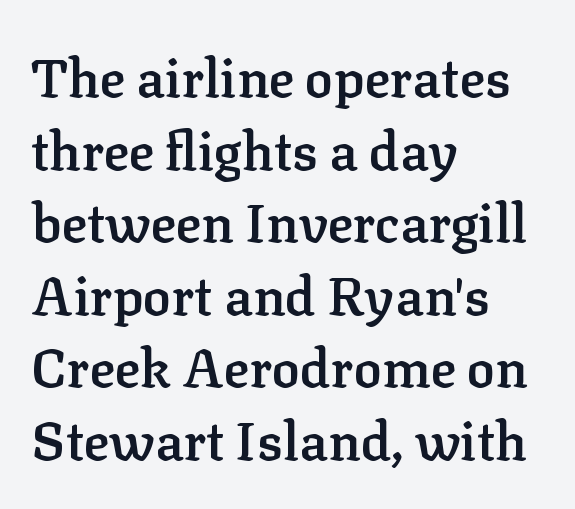
{"serif": "yes", "italic": "no", "bold": "semi", "weight": "semibold", "width": "normal", "stroke_contrast": "low", "x_height": "medium", "monospaced": "no", "underline": "no", "align": "left", "line_spacing": "normal", "line_spacing_ratio": 1.37, "letter_spacing": "normal", "letter_spacing_em": 0.0, "glyph_px": 53}
